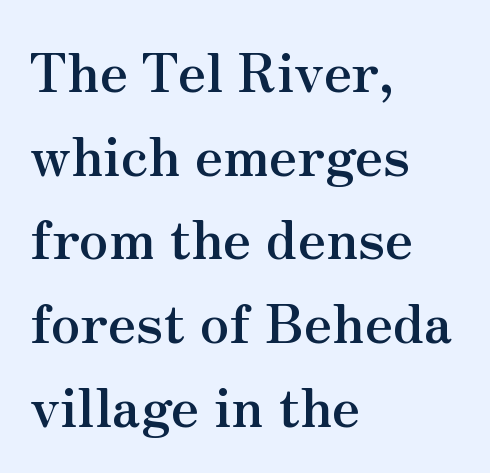
{"serif": "yes", "italic": "no", "bold": "yes", "weight": "semibold", "width": "normal", "stroke_contrast": "medium", "x_height": "small", "monospaced": "no", "underline": "no", "align": "left", "line_spacing": "normal", "line_spacing_ratio": 1.58, "letter_spacing": "normal", "letter_spacing_em": 0.0, "glyph_px": 53}
